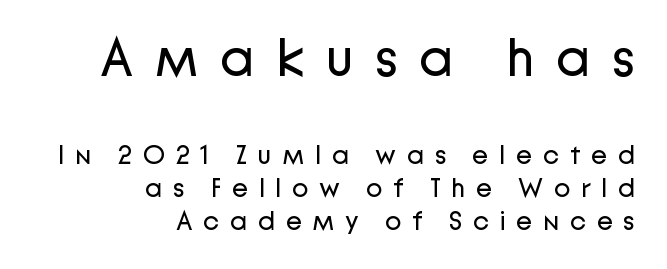
{"serif": "no", "italic": "no", "bold": "no", "weight": "regular", "width": "normal", "stroke_contrast": "low", "x_height": "medium", "monospaced": "no", "underline": "no", "align": "right", "line_spacing_ratio": 1.23, "letter_spacing": "wide", "letter_spacing_em": 0.39, "larger_block": "first", "size_ratio": 2.0, "glyph_px": 54}
